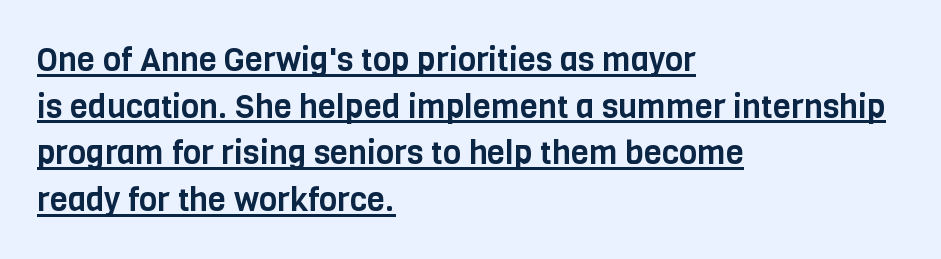
The image shows 33 px condensed sans-serif type, upright; set left-aligned, normal line spacing (1.41x), normal letter spacing, underlined; low stroke contrast and a large x-height.
